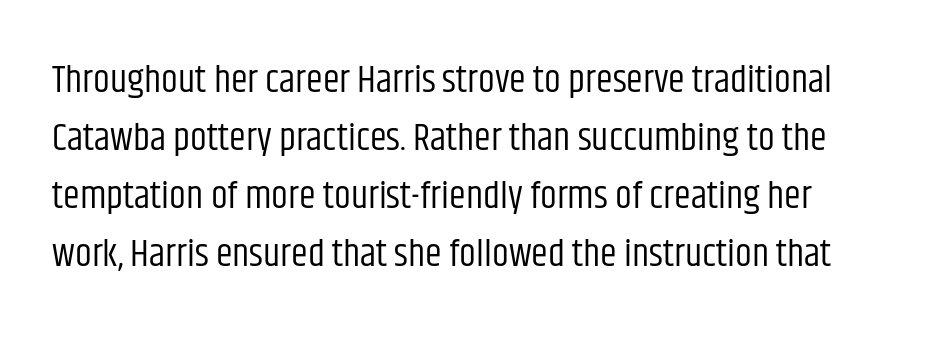
Is this a fixed-width face? No — the glyphs have proportional, varying widths. The face used here is rendered with its standard letterfit. The typography opts for an upright posture over an oblique one. The strip under each line holds only bare page. The rendering uses a moderate line-height, typical for paragraphs.
